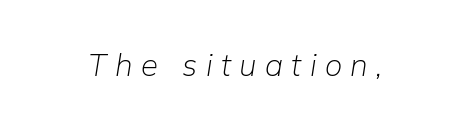
{"italic": "yes", "lean": "right", "slant_degrees": 9, "bold": "no", "weight": "light", "width": "normal", "stroke_contrast": "low", "x_height": "medium", "monospaced": "no", "underline": "no", "letter_spacing": "wide", "letter_spacing_em": 0.27, "glyph_px": 31}
